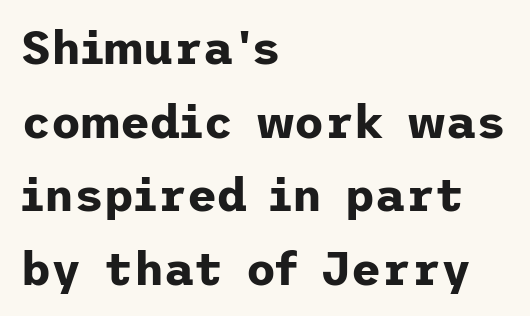
Q: Is the text bold? A: Yes.
Q: Is the text italic (slanted)? A: No, it is upright.
Q: Is the typeface a serif or a sans-serif typeface? A: Sans-serif.
Q: Is the text underlined? A: No.
Q: How is the paragraph aligned? A: Left-aligned.
Q: Is the spacing between letters normal or unusually wide? A: Normal.
Q: Is the spacing between lines tight, normal or loose? A: Normal.
Q: Width (condensed, normal, or wide)? A: Normal.
Q: Stroke contrast? A: Low.
Q: x-height? A: Medium.
